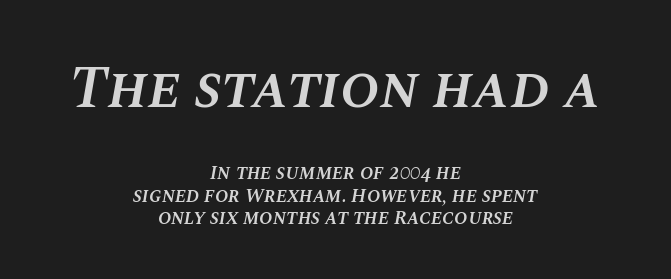
The image shows 59 px semibold type, italic (leaning right); set centered, tight line spacing (1.12x), normal letter spacing, not underlined; the first (top) block is 2.95x larger; medium stroke contrast and a large x-height.
